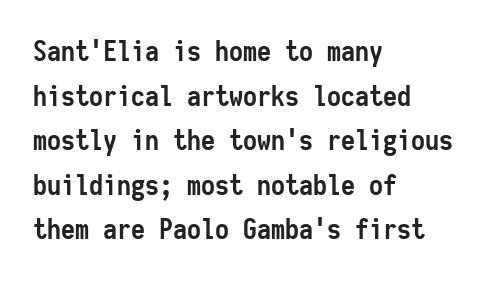
Strokes here are thick enough to call this a true bold. Each letter's strokes conclude bluntly, with no projecting serifs. Think of a typewriter: that constant character pitch is what you see here. These lines were composed using upright roman letters. The line-height multiplier appears to be the usual default.
